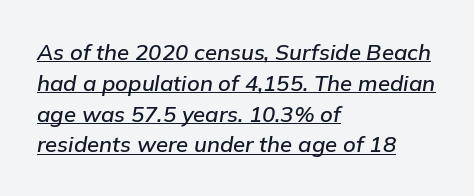
The passage shown has conventional tracking throughout. This is oblique type, the kind used for emphasis or titles. The compositor pushed each line to the left boundary. The space between consecutive lines is moderate. Somebody hit Ctrl+U on this one — the words are underlined.
